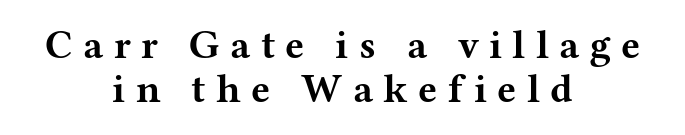
The image shows 40 px bold, wide serif type, upright; set centered, tight line spacing (1.11x), unusually wide letter spacing (+0.26 em), not underlined; medium stroke contrast and a medium x-height.
